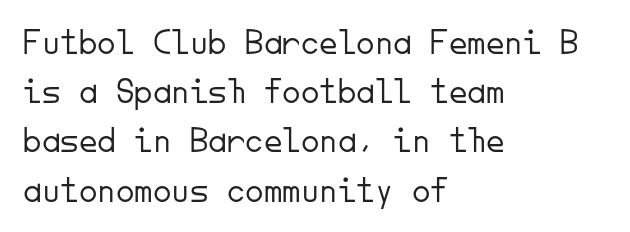
The image shows 37 px light sans-serif type, upright, monospaced; set left-aligned, normal line spacing (1.33x), normal letter spacing, not underlined; low stroke contrast and a small x-height.
